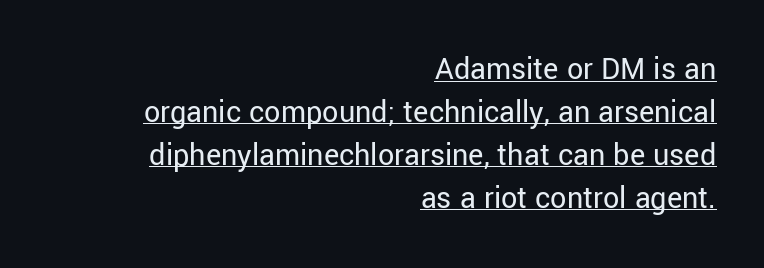
The image shows 32 px regular-weight sans-serif type, upright; set right-aligned, normal line spacing (1.34x), normal letter spacing, underlined; low stroke contrast and a medium x-height.
